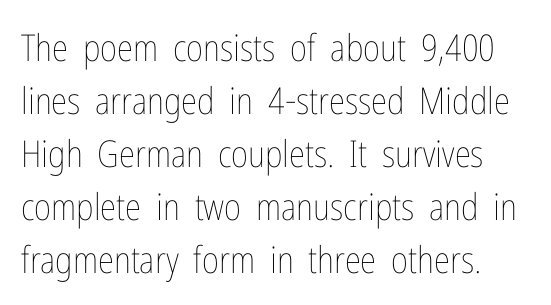
You can tell it's not italic because the verticals are truly vertical. The zone under the glyphs is completely vacant. Compared with typical body copy, the letter spacing here is the same. Looks like regular typesetting: each glyph gets only the width it needs. Think standard paragraph weight, or any step lighter than that.
